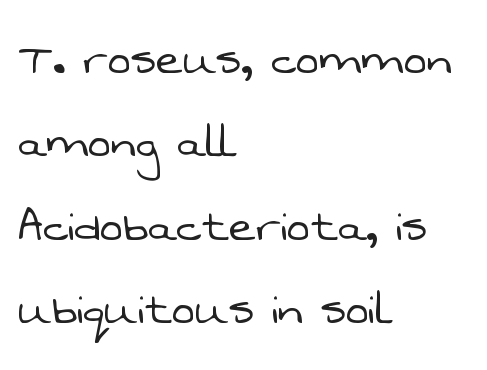
{"serif": "no", "bold": "no", "weight": "light", "width": "normal", "stroke_contrast": "low", "x_height": "medium", "monospaced": "no", "underline": "no", "align": "left", "line_spacing": "normal", "line_spacing_ratio": 1.49, "letter_spacing": "normal", "letter_spacing_em": 0.0, "glyph_px": 56}
